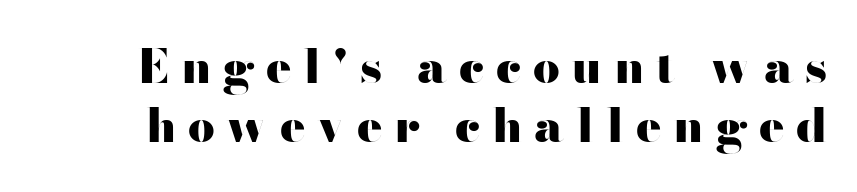
The image shows 47 px heavy, wide type, upright; set normal line spacing (1.26x), unusually wide letter spacing (+0.25 em), not underlined; high stroke contrast and a small x-height.
